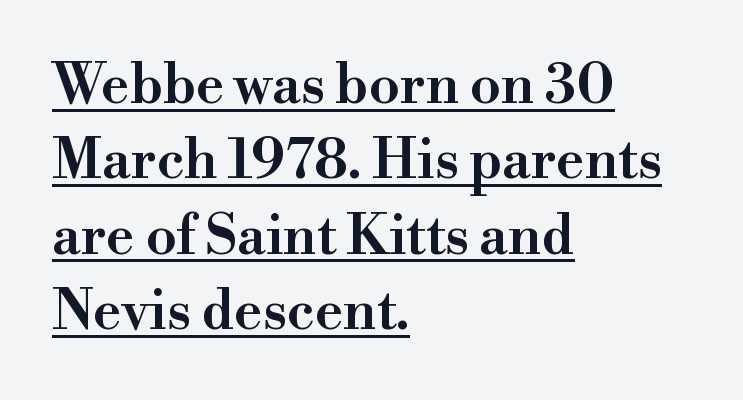
The image shows 55 px semibold serif type, upright; set left-aligned, normal line spacing (1.37x), normal letter spacing, underlined; high stroke contrast and a small x-height.
